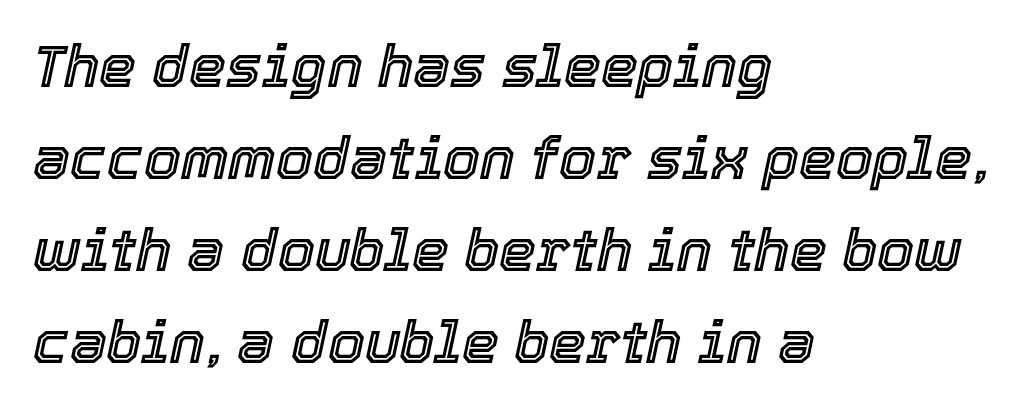
{"italic": "yes", "lean": "right", "slant_degrees": 12, "width": "normal", "x_height": "medium", "monospaced": "no", "underline": "no", "align": "left", "line_spacing": "normal", "line_spacing_ratio": 1.56, "letter_spacing": "normal", "letter_spacing_em": 0.0, "glyph_px": 59}
